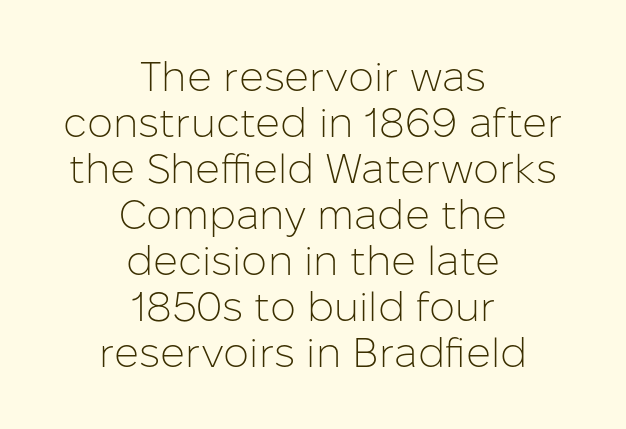
{"serif": "no", "italic": "no", "bold": "no", "weight": "light", "width": "normal", "stroke_contrast": "low", "x_height": "medium", "monospaced": "no", "underline": "no", "align": "center", "line_spacing": "tight", "line_spacing_ratio": 1.12, "letter_spacing": "normal", "letter_spacing_em": 0.0, "glyph_px": 41}
